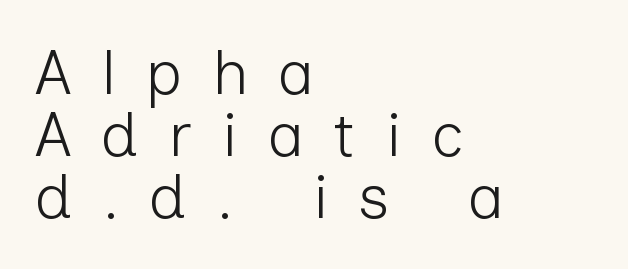
Q: Is the text bold? A: No.
Q: Is the text italic (slanted)? A: No, it is upright.
Q: Is the typeface a serif or a sans-serif typeface? A: Sans-serif.
Q: Is the text underlined? A: No.
Q: How is the paragraph aligned? A: Left-aligned.
Q: Is the spacing between letters normal or unusually wide? A: Unusually wide.
Q: Is the spacing between lines tight, normal or loose? A: Tight.
Q: Width (condensed, normal, or wide)? A: Normal.
Q: Stroke contrast? A: Low.
Q: x-height? A: Medium.
Q: Monospaced? A: No.
